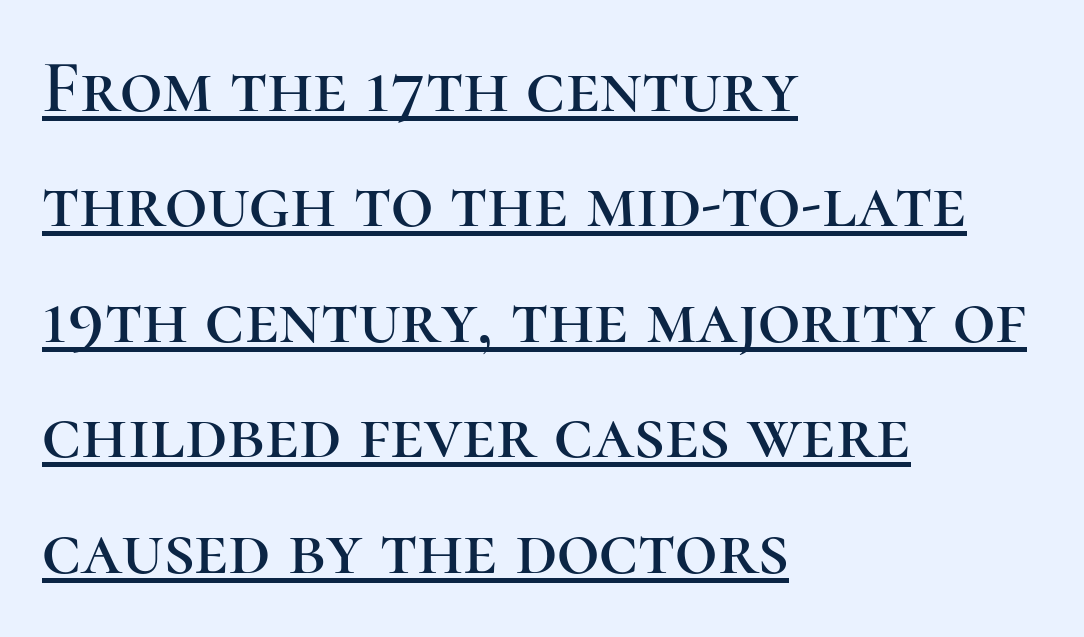
No italicization has been applied; the sample stays upright. Serifs: yes, visible at the terminals of the letterforms. The passage shown has conventional tracking throughout. A typesetter would call this proportional, since set widths differ per character.
